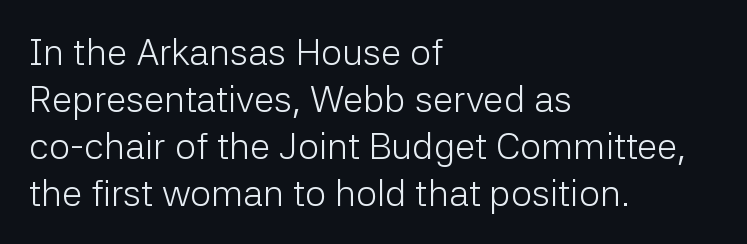
No heavy texture on the line: the type isn't bold. The compositor pushed each line to the left boundary. Vertical strokes here are truly vertical. The rendering uses a moderate line-height, typical for paragraphs. Here the designer chose a conventional face with non-uniform glyph widths.
